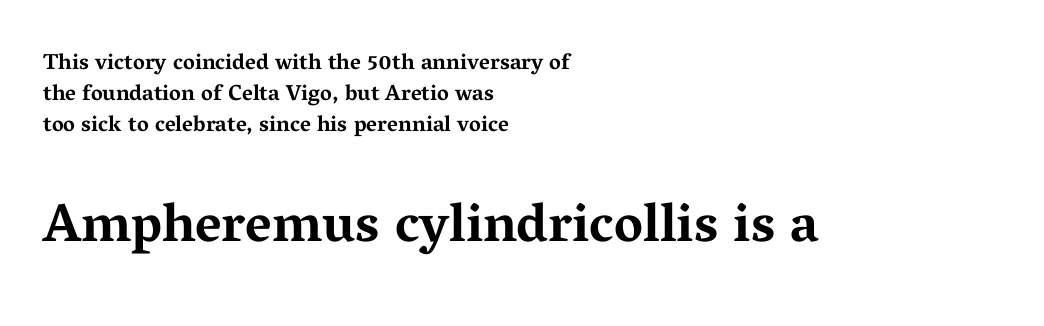
The image shows 54 px bold, wide serif type, upright; set left-aligned, normal line spacing (1.41x), normal letter spacing, not underlined; the second (bottom) block is 2.45x larger; medium stroke contrast and a medium x-height.
